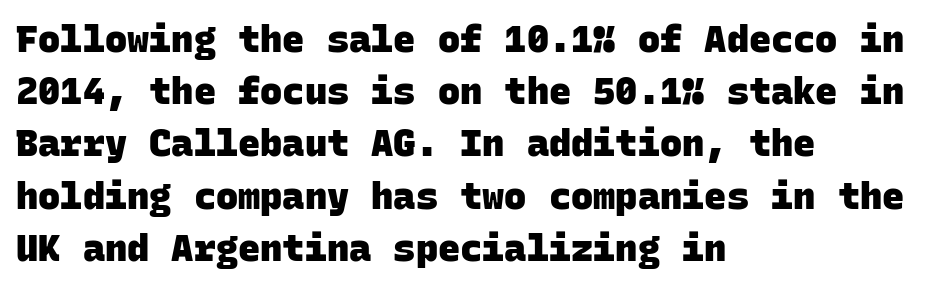
The image shows 37 px heavy sans-serif type, monospaced; set left-aligned, normal line spacing (1.41x), normal letter spacing, not underlined; low stroke contrast and a large x-height.
